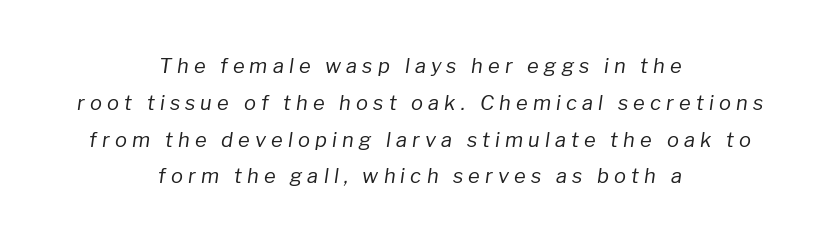
Q: Is the text bold? A: No.
Q: Is the text italic (slanted)? A: Yes, it leans right by about 8 degrees.
Q: Is the text underlined? A: No.
Q: How is the paragraph aligned? A: Centered.
Q: Is the spacing between letters normal or unusually wide? A: Unusually wide.
